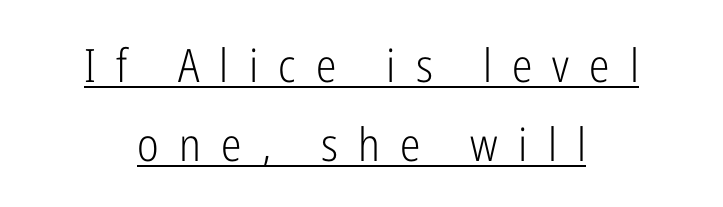
Q: Is the text bold? A: No.
Q: Is the text italic (slanted)? A: No, it is upright.
Q: Is the typeface a serif or a sans-serif typeface? A: Sans-serif.
Q: Is the text underlined? A: Yes.
Q: How is the paragraph aligned? A: Centered.
Q: Is the spacing between letters normal or unusually wide? A: Unusually wide.
Q: Width (condensed, normal, or wide)? A: Condensed.
Q: Stroke contrast? A: Low.
Q: x-height? A: Medium.
Q: Monospaced? A: No.
